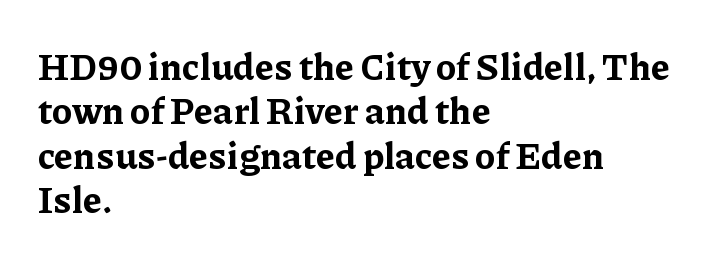
This is roman type, the default non-slanted kind. One-word summary of the alignment: left. Set as a true bold cut, around the 700 mark. Honestly, there is no underline to notice here at all. Observe the ordinary spacing: letters are neighbours, not strangers. The type family on display is of the serif kind.
